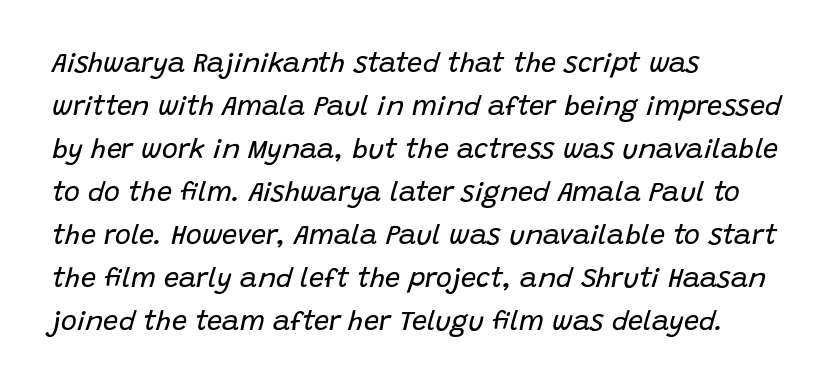
{"italic": "yes", "lean": "right", "slant_degrees": 15, "bold": "no", "underline": "no", "align": "left", "line_spacing": "normal", "line_spacing_ratio": 1.59, "letter_spacing": "normal", "letter_spacing_em": 0.0, "glyph_px": 27}
